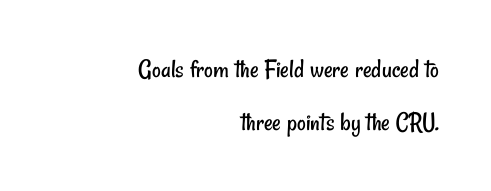
{"bold": "no", "underline": "no", "align": "right", "line_spacing": "loose", "line_spacing_ratio": 1.96, "letter_spacing": "normal", "letter_spacing_em": 0.0, "glyph_px": 27}
